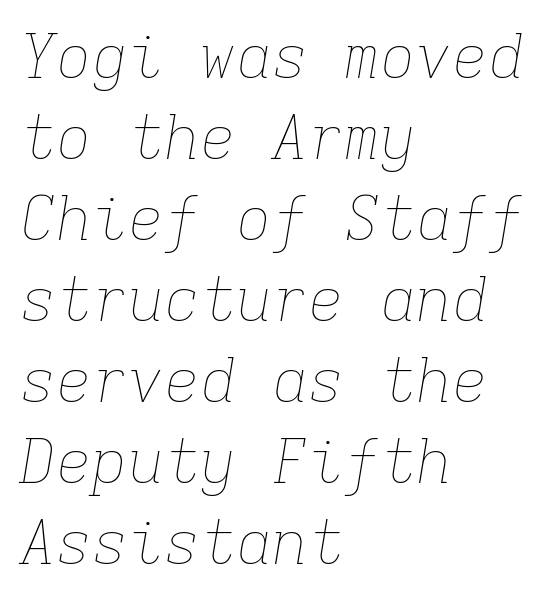
In terms of letterspacing, this is plain default setting. The paragraph has a hard left edge and a soft right edge. Anything drawn beneath the words? Only blank space. The font is comparable to plain body text, perhaps lighter.
